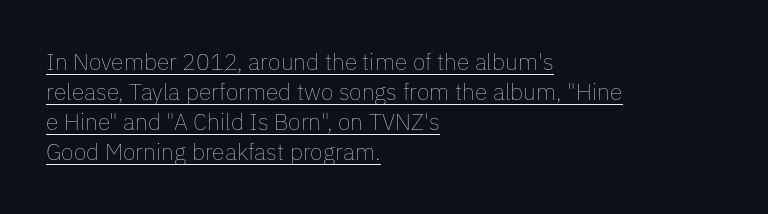
The image shows 23 px text type, upright; set left-aligned, normal line spacing (1.31x), normal letter spacing, underlined.
